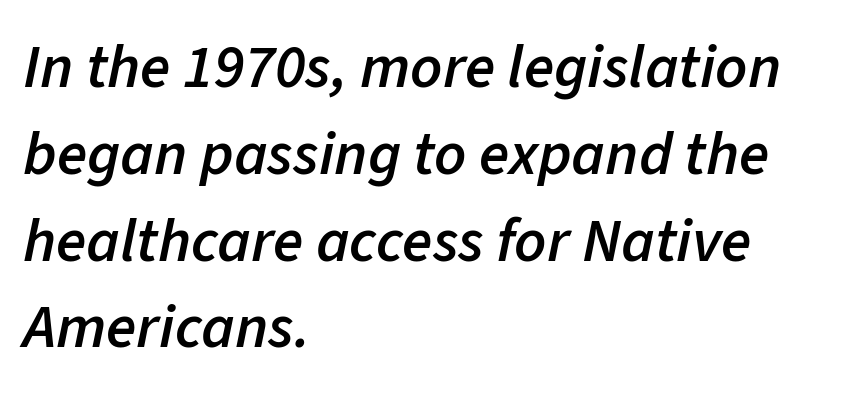
The image shows 62 px semibold type, italic (leaning right); set left-aligned, normal line spacing (1.4x), normal letter spacing, not underlined; low stroke contrast and a medium x-height.
